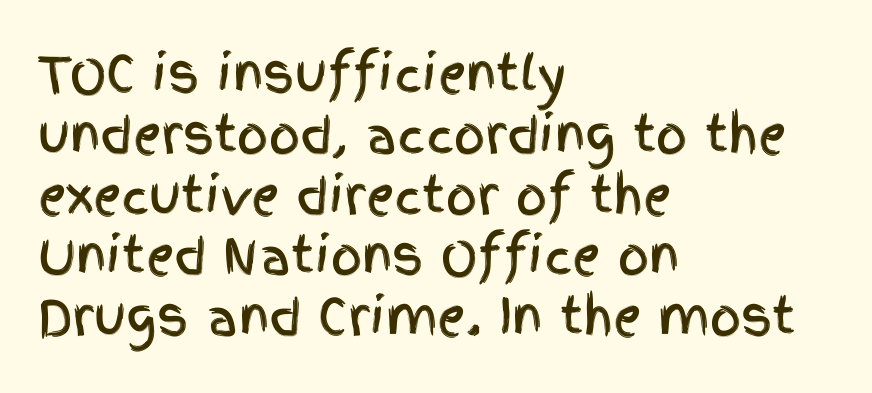
{"serif": "no", "italic": "no", "width": "condensed", "x_height": "large", "monospaced": "no", "underline": "no", "align": "left", "line_spacing_ratio": 1.24, "letter_spacing": "normal", "letter_spacing_em": 0.0, "glyph_px": 49}
